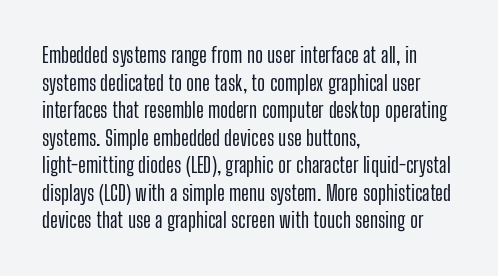
Line starts are locked; line ends wander. Leading matches the norm, producing a regular column. Characters remain perfectly vertical along every line. The area under the type is left untouched. Caption: standard tracking, unaltered.
